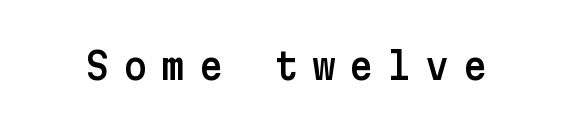
The passage shown is not underscored anywhere. What stands out about the letter spacing? Its width — letters are far apart. If you drew a line through each stem, it would be perfectly vertical. The passage shown is typeset with a sans-serif family.
